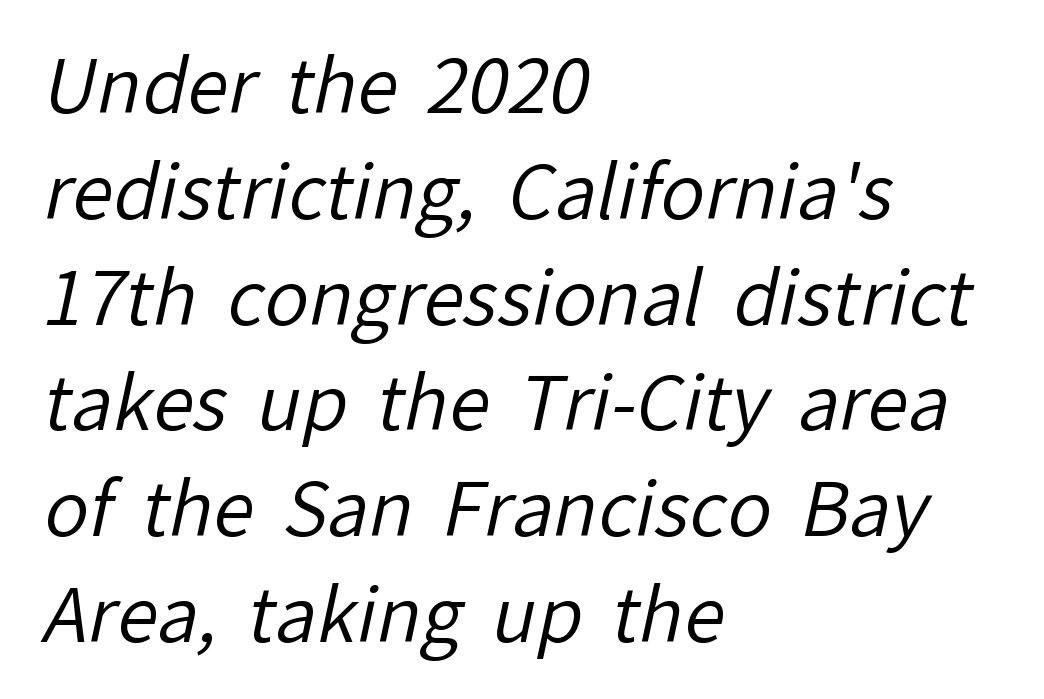
{"serif": "no", "bold": "no", "weight": "regular", "width": "normal", "stroke_contrast": "low", "x_height": "medium", "monospaced": "no", "underline": "no", "align": "left", "line_spacing": "normal", "line_spacing_ratio": 1.43, "letter_spacing": "normal", "letter_spacing_em": 0.0, "glyph_px": 74}
